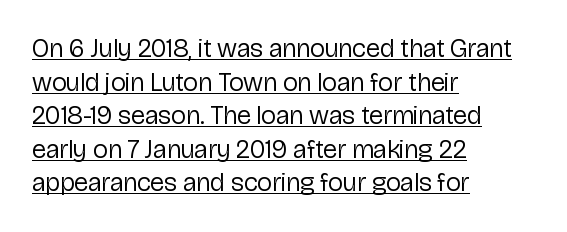
Unbolded letterforms with no extra heft. Inter-character spacing is left at the font's built-in metrics. Notice how the stems are strictly vertical — no italics here. Students, observe the line beneath the letters — that is underlining. Interline gaps are of average width in this sample. The paragraph has a hard left edge and a soft right edge.
